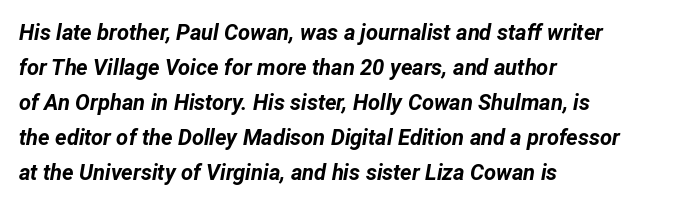
Q: Is the text bold? A: Yes.
Q: Is the text italic (slanted)? A: Yes, it leans right by about 12 degrees.
Q: Is the text underlined? A: No.
Q: How is the paragraph aligned? A: Left-aligned.
Q: Is the spacing between letters normal or unusually wide? A: Normal.
Q: Is the spacing between lines tight, normal or loose? A: Normal.
